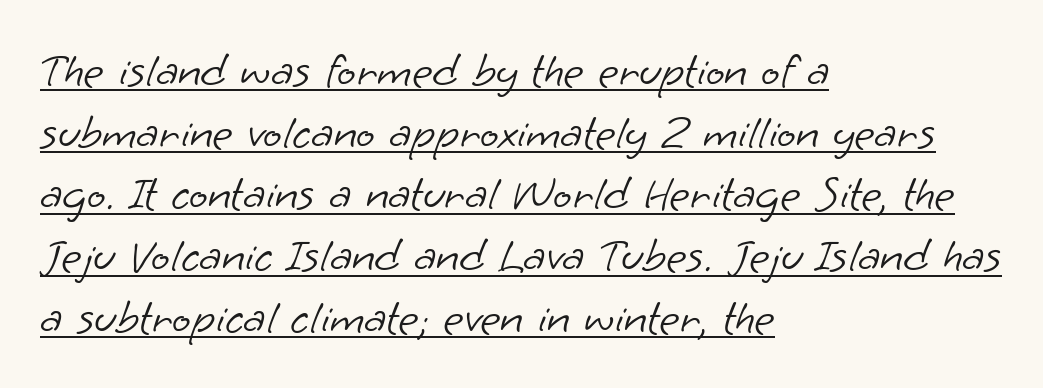
The image shows 49 px light sans-serif type; set left-aligned, normal line spacing (1.26x), normal letter spacing, underlined; low stroke contrast and a small x-height.
